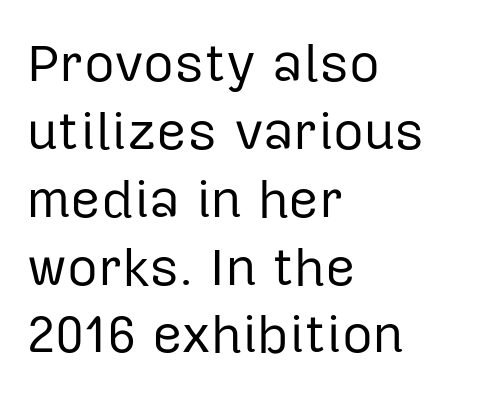
{"serif": "no", "italic": "no", "bold": "no", "weight": "regular", "width": "normal", "stroke_contrast": "low", "x_height": "medium", "monospaced": "no", "underline": "no", "align": "left", "line_spacing": "normal", "line_spacing_ratio": 1.28, "letter_spacing": "normal", "letter_spacing_em": 0.0, "glyph_px": 53}
